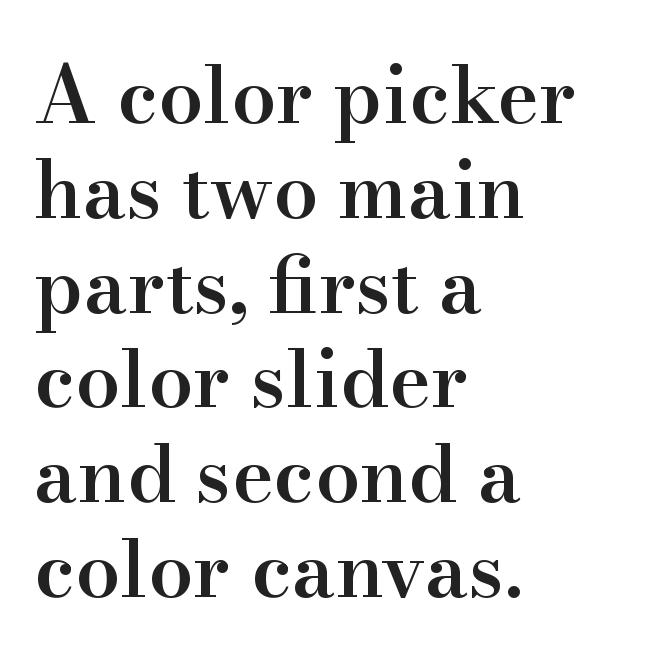
The image shows 79 px semibold serif type, upright; set left-aligned, line spacing 1.2x, normal letter spacing, not underlined; high stroke contrast and a small x-height.
